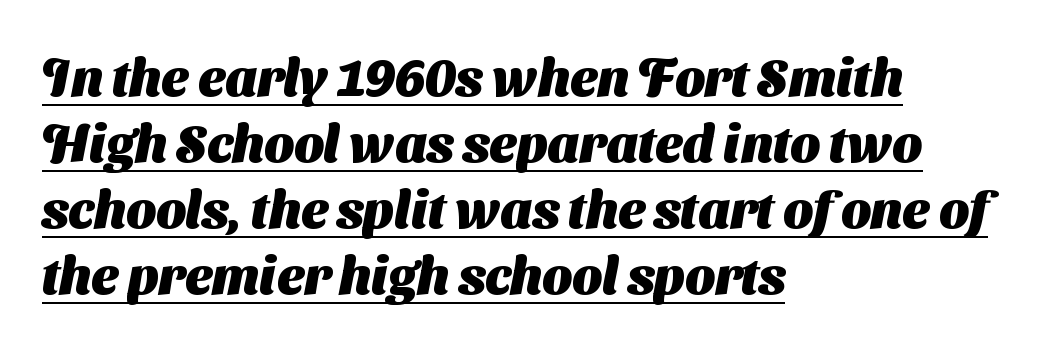
The image shows 52 px heavy sans-serif type; set left-aligned, normal line spacing (1.27x), normal letter spacing, underlined; medium stroke contrast and a medium x-height.
